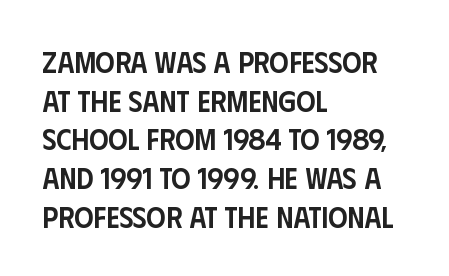
{"serif": "no", "italic": "no", "bold": "semi", "weight": "semibold", "width": "condensed", "stroke_contrast": "low", "x_height": "large", "monospaced": "no", "underline": "no", "align": "left", "line_spacing": "normal", "line_spacing_ratio": 1.29, "letter_spacing": "normal", "letter_spacing_em": 0.0, "glyph_px": 30}
